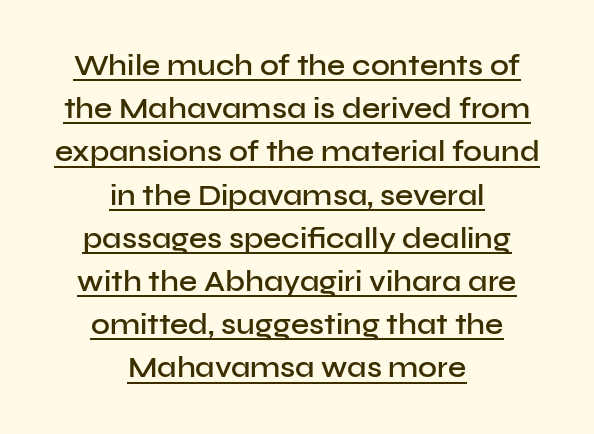
Every row of glyphs is offset so its center matches the block's center. The gaps between neighbouring characters are ordinary and unremarkable. How heavy is the stroke? Medium-heavy — a semibold, shy of bold. A typesetter would call this proportional, since set widths differ per character. Notice how a bar underscores the lettering throughout. Reading down the column, the eye jumps a familiar distance to each next line.
